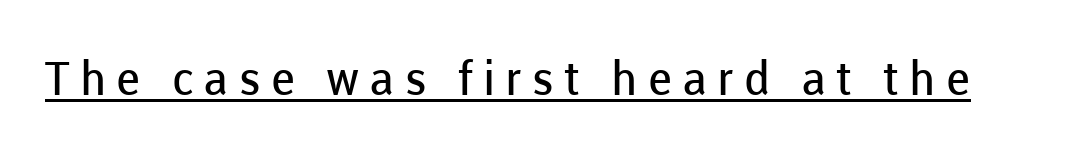
The image shows 47 px regular-weight sans-serif type, upright; set unusually wide letter spacing (+0.22 em), underlined; low stroke contrast and a medium x-height.
